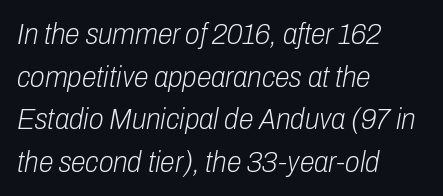
{"italic": "yes", "lean": "right", "slant_degrees": 10, "bold": "no", "weight": "light", "width": "condensed", "stroke_contrast": "low", "x_height": "medium", "monospaced": "no", "underline": "no", "align": "left", "line_spacing": "normal", "line_spacing_ratio": 1.42, "letter_spacing": "normal", "letter_spacing_em": 0.0, "glyph_px": 30}
